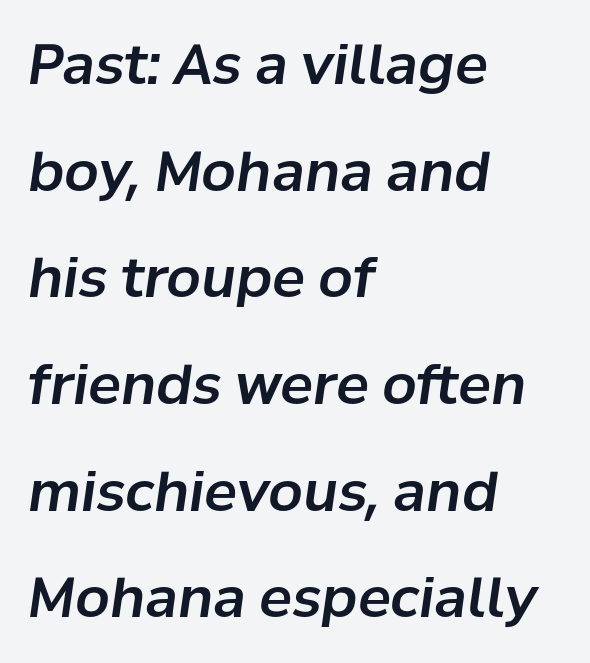
Q: Is the text italic (slanted)? A: Yes, it leans right by about 8 degrees.
Q: Is the text underlined? A: No.
Q: How is the paragraph aligned? A: Left-aligned.
Q: Is the spacing between letters normal or unusually wide? A: Normal.
Q: Is the spacing between lines tight, normal or loose? A: Loose.
Q: Width (condensed, normal, or wide)? A: Normal.
Q: Stroke contrast? A: Low.
Q: x-height? A: Medium.
Q: Monospaced? A: No.
